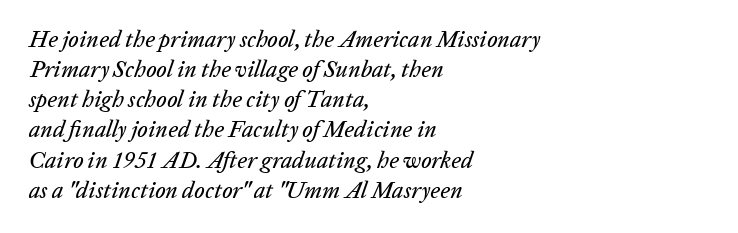
Q: Is the text italic (slanted)? A: Yes, it leans right by about 20 degrees.
Q: Is the text underlined? A: No.
Q: How is the paragraph aligned? A: Left-aligned.
Q: Is the spacing between letters normal or unusually wide? A: Normal.
Q: Is the spacing between lines tight, normal or loose? A: Normal.
